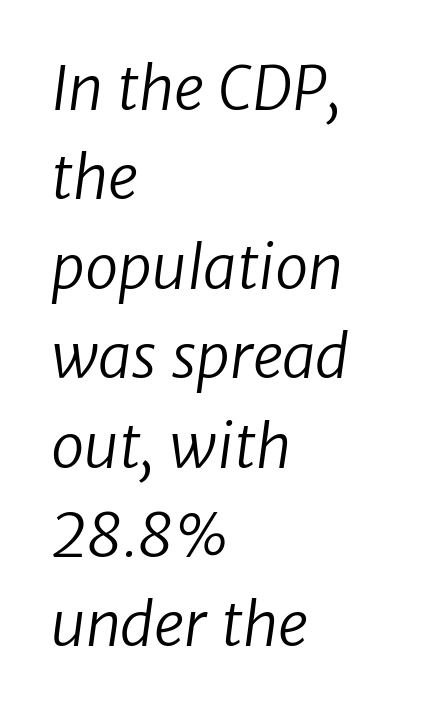
{"serif": "no", "bold": "no", "weight": "regular", "width": "normal", "stroke_contrast": "low", "x_height": "medium", "monospaced": "no", "underline": "no", "align": "left", "line_spacing": "normal", "line_spacing_ratio": 1.49, "letter_spacing": "normal", "letter_spacing_em": 0.0, "glyph_px": 60}
